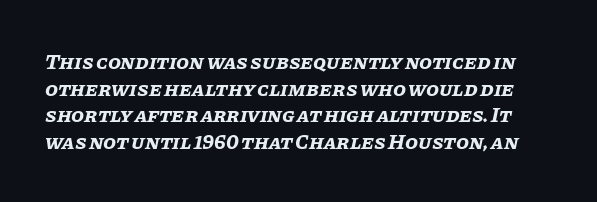
Compared with ordinary roman type, these characters are visibly tilted. Notice how thick the strokes are: this is what a full bold looks like. Honestly, the row spacing looks completely unremarkable. The passage shown is not underscored anywhere. A typesetter would call this zero additional tracking.
